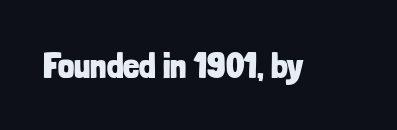
The text was rendered using a sans face with plain stroke endings. The gap between lines stays unmarked. What stands out about the letter spacing? Nothing — it is the standard amount. Strong, thick strokes mark this as bold type. Ascenders rise straight up at ninety degrees. The rendering uses natural spacing where letterforms have individual widths.
